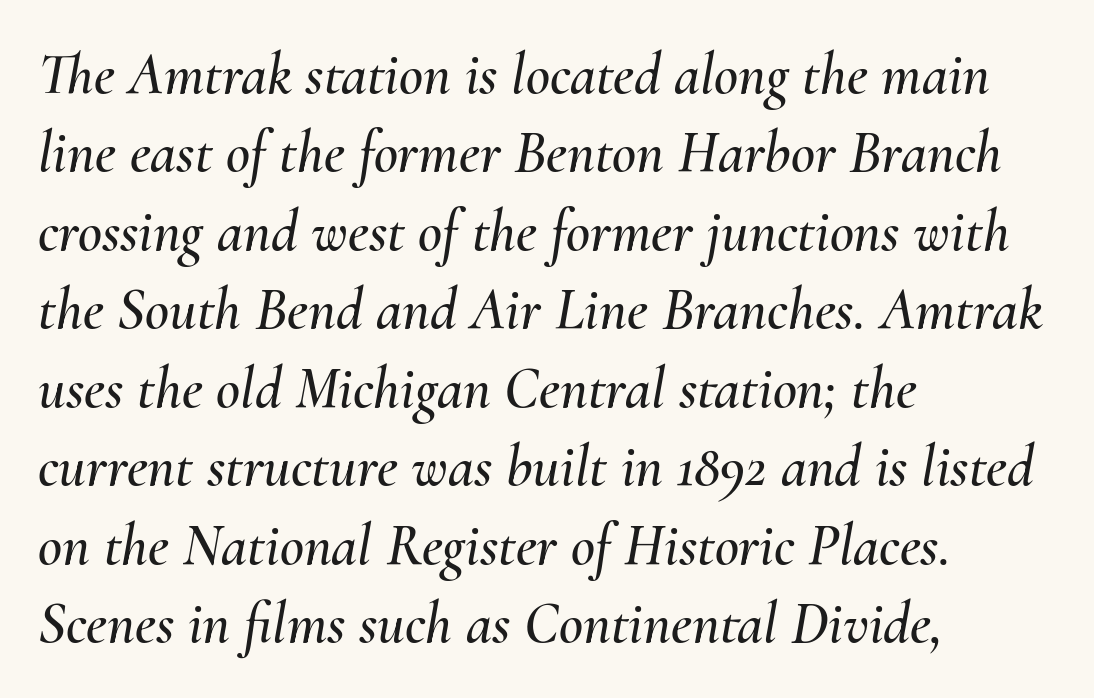
The image shows 59 px text type, italic (leaning right); set left-aligned, normal line spacing (1.33x), normal letter spacing, not underlined; medium stroke contrast and a small x-height.
